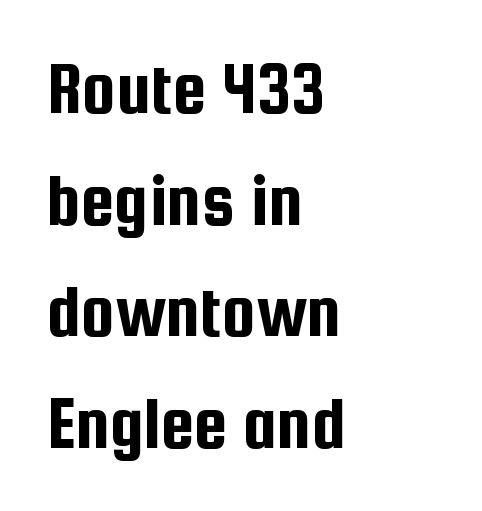
The lines in this sample share a left origin and differ only in where they stop. Upright lettering throughout. No extra tracking has been applied to these lines. Letterform terminals end flat and unadorned throughout the passage. Underlining? Definitely not there.
